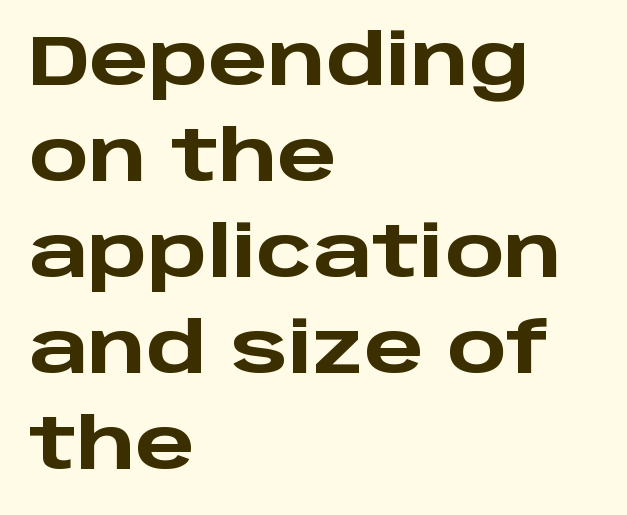
Q: Is the text bold? A: Yes.
Q: Is the text italic (slanted)? A: No, it is upright.
Q: Is the typeface a serif or a sans-serif typeface? A: Sans-serif.
Q: Is the text underlined? A: No.
Q: How is the paragraph aligned? A: Left-aligned.
Q: Is the spacing between letters normal or unusually wide? A: Normal.
Q: Is the spacing between lines tight, normal or loose? A: Normal.
Q: Width (condensed, normal, or wide)? A: Wide.
Q: Stroke contrast? A: Low.
Q: x-height? A: Large.
Q: Monospaced? A: No.
